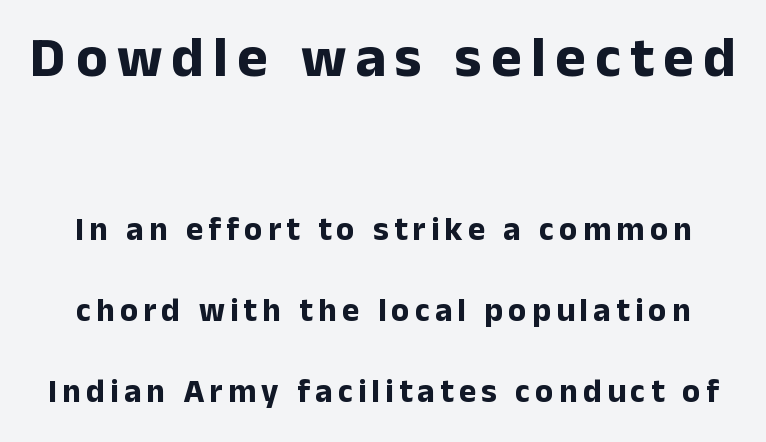
{"serif": "no", "italic": "no", "bold": "yes", "weight": "bold", "width": "normal", "stroke_contrast": "low", "x_height": "medium", "monospaced": "no", "underline": "no", "align": "center", "line_spacing": "loose", "line_spacing_ratio": 2.46, "larger_block": "first", "size_ratio": 1.76, "glyph_px": 58}
